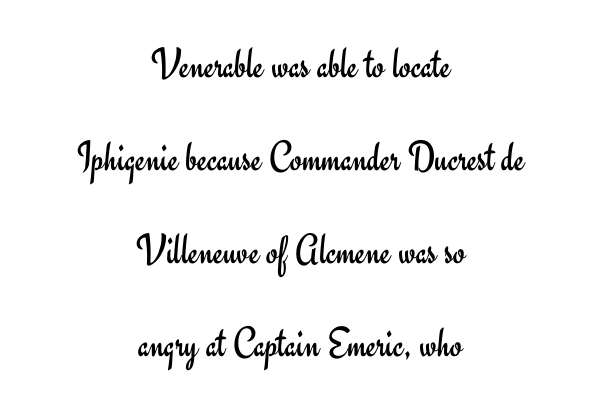
{"serif": "no", "bold": "no", "weight": "regular", "width": "normal", "stroke_contrast": "low", "x_height": "small", "monospaced": "no", "underline": "no", "align": "center", "line_spacing": "loose", "line_spacing_ratio": 2.16, "letter_spacing": "normal", "letter_spacing_em": 0.0, "glyph_px": 43}
